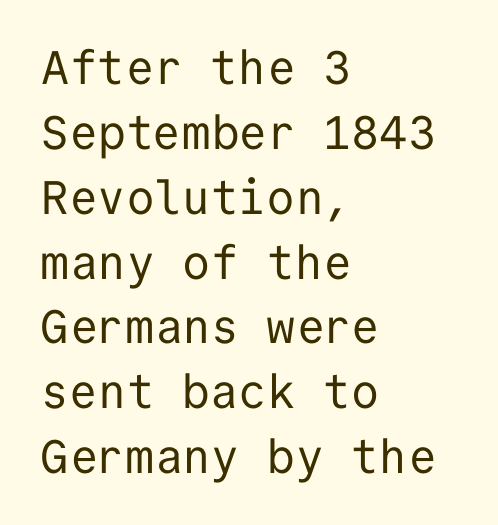
Q: Is the text bold? A: No.
Q: Is the text italic (slanted)? A: No, it is upright.
Q: Is the typeface a serif or a sans-serif typeface? A: Sans-serif.
Q: Is the text underlined? A: No.
Q: How is the paragraph aligned? A: Left-aligned.
Q: Is the spacing between letters normal or unusually wide? A: Normal.
Q: Is the spacing between lines tight, normal or loose? A: Normal.
Q: Width (condensed, normal, or wide)? A: Normal.
Q: Stroke contrast? A: Low.
Q: x-height? A: Medium.
Q: Monospaced? A: Yes.
